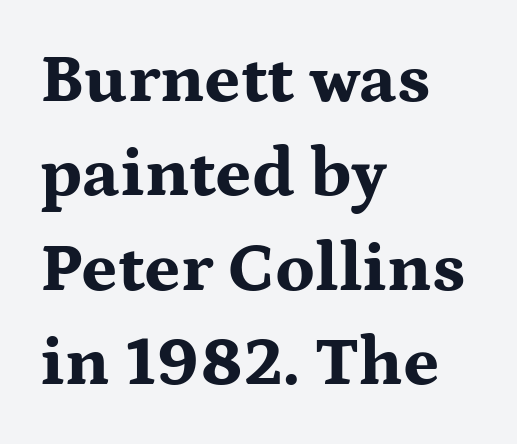
Q: Is the text bold? A: Yes.
Q: Is the text italic (slanted)? A: No, it is upright.
Q: Is the typeface a serif or a sans-serif typeface? A: Serif.
Q: Is the text underlined? A: No.
Q: How is the paragraph aligned? A: Left-aligned.
Q: Is the spacing between letters normal or unusually wide? A: Normal.
Q: Is the spacing between lines tight, normal or loose? A: Normal.
Q: Width (condensed, normal, or wide)? A: Wide.
Q: Stroke contrast? A: Medium.
Q: x-height? A: Medium.
Q: Monospaced? A: No.
